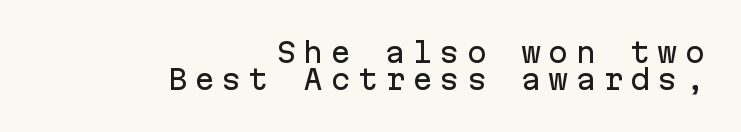
The image shows 27 px text type, upright; set right-aligned, tight line spacing (1.0x), unusually wide letter spacing (+0.26 em), not underlined.
